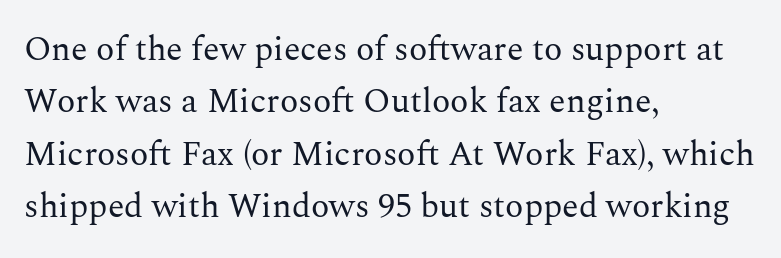
The rendering keeps characters at their native spacing. The rendering anchors every line to the left-hand side. These glyphs show unthickened strokes, regular width or finer. Designer's note — italics off, roman on. Check the space under the baseline: it is left empty. Each letter keeps its own natural width here, so spacing adapts to shape.
